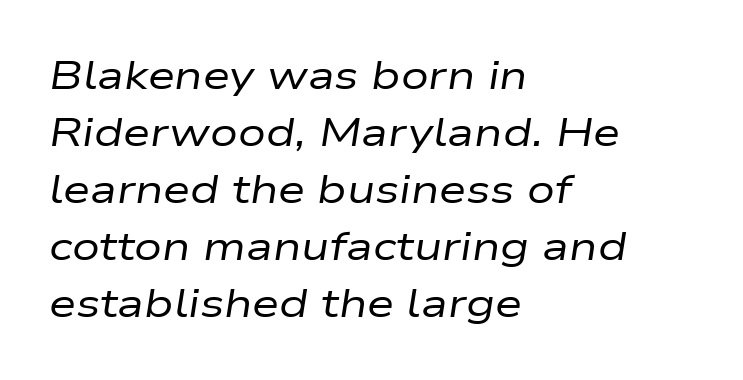
These lines stack with their left ends in a neat column. Quick note: italic. The designer left line spacing at the default. Only glyphs here, with clear space below each row. This is not heavy type; no bold has been used.
